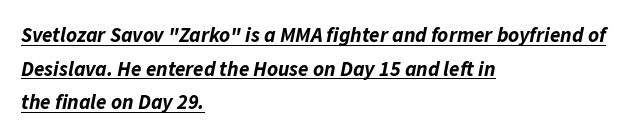
The image shows 21 px bold type, italic (leaning right); set left-aligned, normal line spacing (1.6x), normal letter spacing, underlined.
